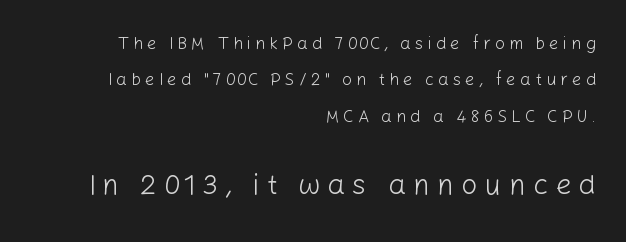
{"serif": "no", "italic": "no", "bold": "no", "weight": "light", "width": "normal", "stroke_contrast": "low", "x_height": "medium", "monospaced": "no", "underline": "no", "align": "right", "line_spacing": "loose", "line_spacing_ratio": 2.14, "letter_spacing": "wide", "letter_spacing_em": 0.24, "larger_block": "second", "size_ratio": 1.71, "glyph_px": 29}
